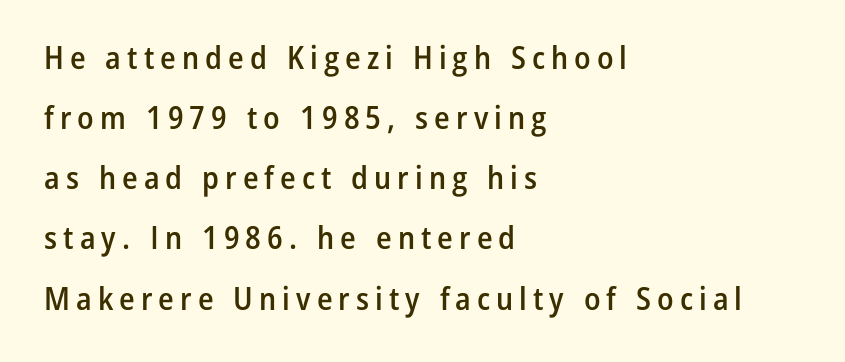
{"serif": "no", "italic": "no", "bold": "semi", "weight": "semibold", "width": "condensed", "stroke_contrast": "low", "x_height": "medium", "monospaced": "no", "underline": "no", "align": "left", "line_spacing_ratio": 1.88, "glyph_px": 32}
